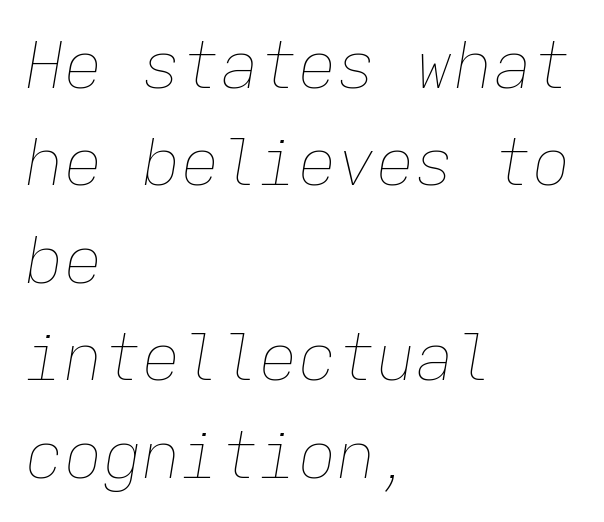
The space between consecutive lines is moderate. Caption: multi-line text, flush left, ragged right. Spacing verdict: monospaced, one width for all characters. Tall strokes in this sample are angled rather than plumb.
